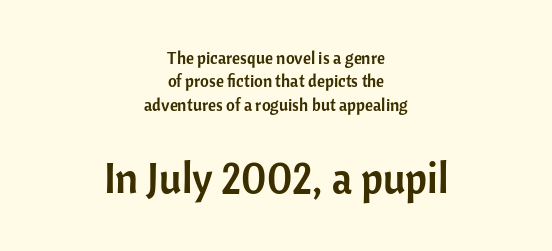
Q: Is the text italic (slanted)? A: No, it is upright.
Q: Is the typeface a serif or a sans-serif typeface? A: Sans-serif.
Q: Is the text underlined? A: No.
Q: How is the paragraph aligned? A: Centered.
Q: Is the spacing between letters normal or unusually wide? A: Normal.
Q: Is the spacing between lines tight, normal or loose? A: Normal.
Q: Which block of text is set in a larger size, the first (top) or the second (bottom)? A: The second (bottom) one.
Q: Width (condensed, normal, or wide)? A: Normal.
Q: Stroke contrast? A: Low.
Q: x-height? A: Medium.
Q: Monospaced? A: No.
